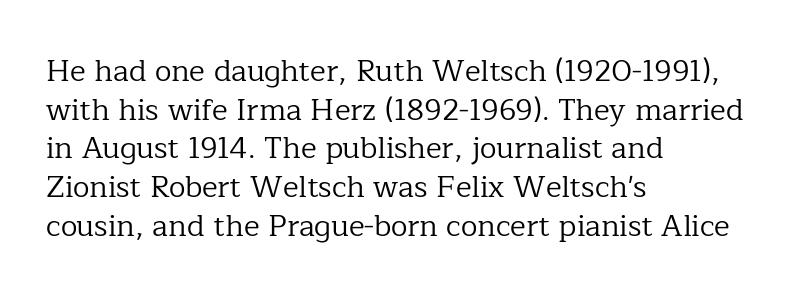
{"serif": "yes", "italic": "no", "bold": "no", "weight": "regular", "width": "normal", "stroke_contrast": "low", "x_height": "medium", "monospaced": "no", "underline": "no", "align": "left", "line_spacing": "normal", "line_spacing_ratio": 1.29, "letter_spacing": "normal", "letter_spacing_em": 0.0, "glyph_px": 30}
